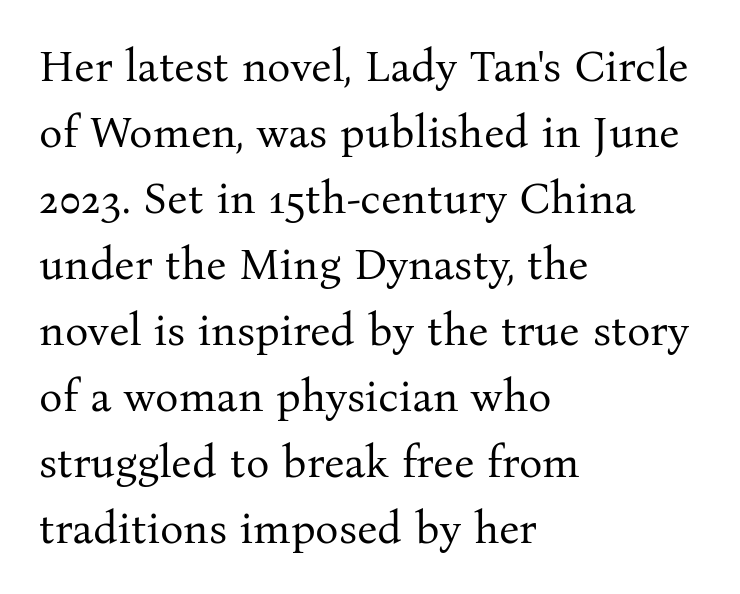
Looks like regular typesetting: each glyph gets only the width it needs. Posture: vertical. There is no visible air inserted between adjacent glyphs. These glyphs show unthickened strokes, regular width or finer.
